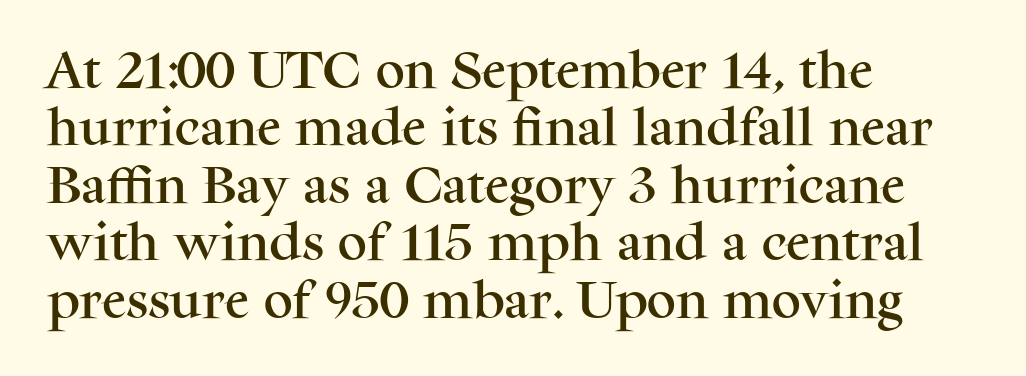
The image shows 41 px serif type, upright; set left-aligned, normal line spacing (1.4x), normal letter spacing, not underlined; medium stroke contrast and a medium x-height.
